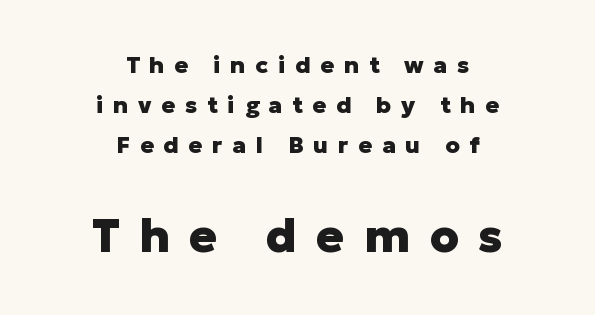
{"serif": "no", "italic": "no", "bold": "yes", "weight": "heavy", "width": "normal", "stroke_contrast": "low", "x_height": "medium", "monospaced": "no", "underline": "no", "align": "center", "line_spacing_ratio": 1.74, "letter_spacing": "wide", "letter_spacing_em": 0.42, "larger_block": "second", "size_ratio": 2.0, "glyph_px": 46}
